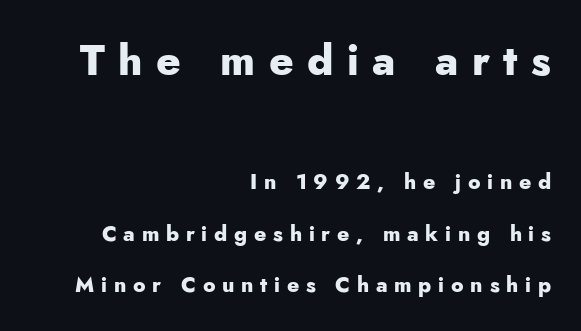
{"serif": "no", "italic": "no", "bold": "yes", "weight": "heavy", "width": "normal", "stroke_contrast": "low", "x_height": "small", "monospaced": "no", "underline": "no", "align": "right", "line_spacing": "loose", "line_spacing_ratio": 2.45, "letter_spacing": "wide", "letter_spacing_em": 0.32, "larger_block": "first", "size_ratio": 2.0, "glyph_px": 42}
